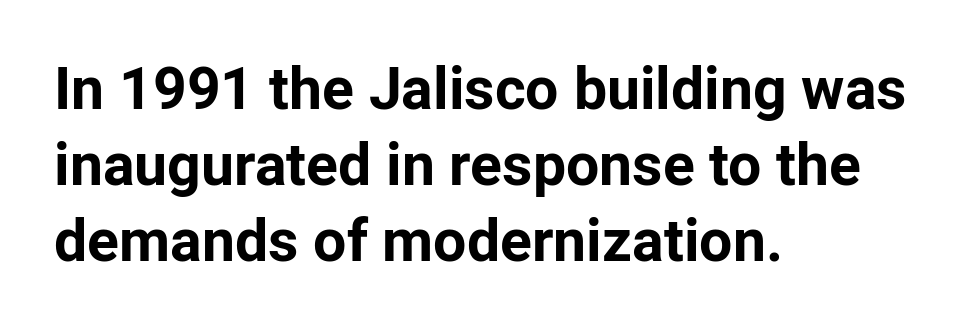
Q: Is the text bold? A: Yes.
Q: Is the text italic (slanted)? A: No, it is upright.
Q: Is the typeface a serif or a sans-serif typeface? A: Sans-serif.
Q: Is the text underlined? A: No.
Q: How is the paragraph aligned? A: Left-aligned.
Q: Is the spacing between letters normal or unusually wide? A: Normal.
Q: Is the spacing between lines tight, normal or loose? A: Normal.
Q: Width (condensed, normal, or wide)? A: Normal.
Q: Stroke contrast? A: Low.
Q: x-height? A: Medium.
Q: Monospaced? A: No.
